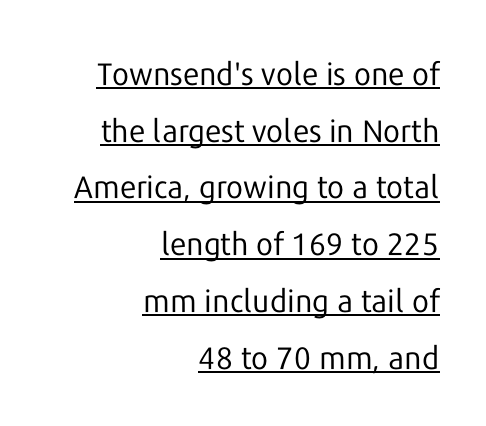
{"serif": "no", "italic": "no", "bold": "no", "weight": "regular", "width": "normal", "stroke_contrast": "low", "x_height": "medium", "monospaced": "no", "underline": "yes", "align": "right", "line_spacing_ratio": 1.83, "letter_spacing": "normal", "letter_spacing_em": 0.0, "glyph_px": 31}
